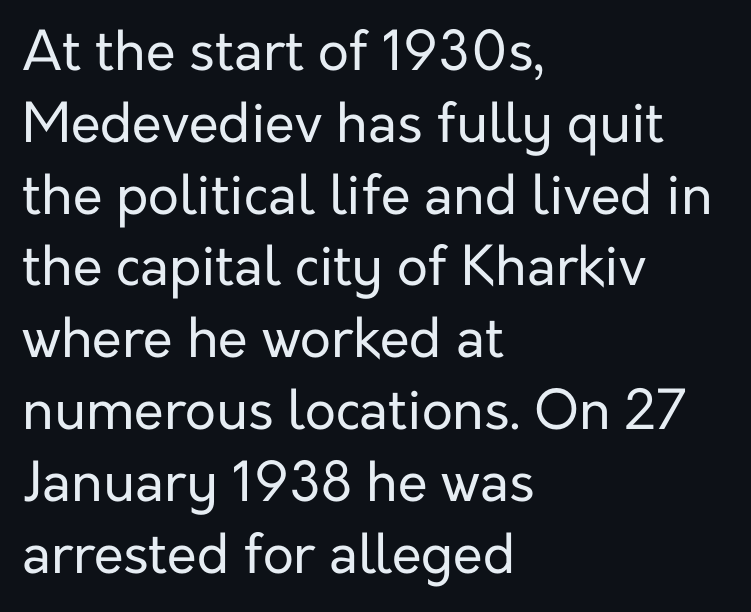
Does the lettering tilt? It doesn't — this is upright. The setting favours the left margin, as ordinary paragraphs usually do. Notice how descenders clear the ascenders below comfortably — that's standard leading. Only glyphs here, with clear space below each row.
